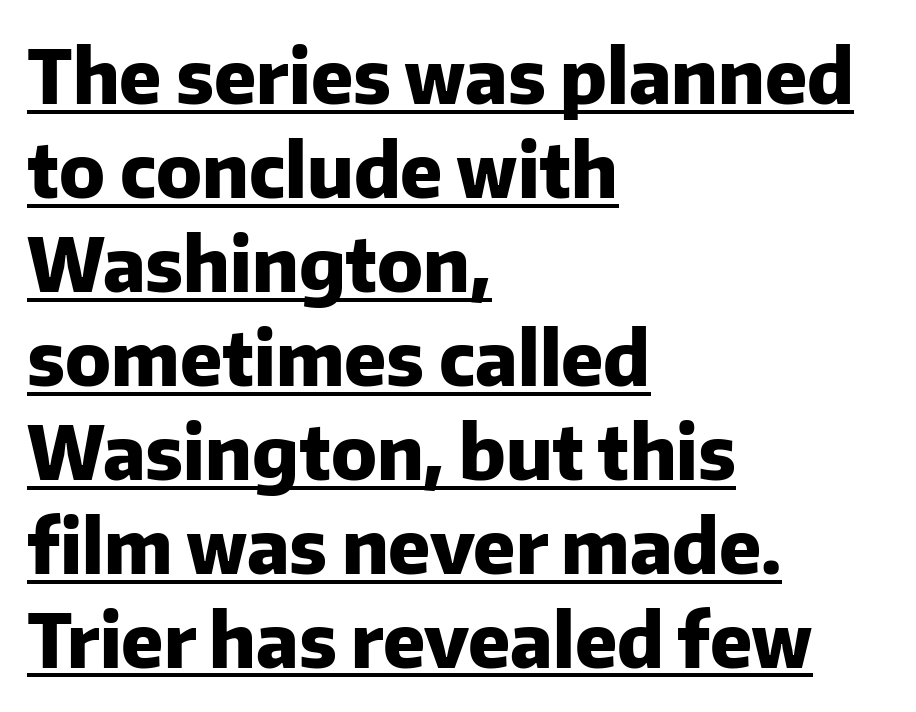
The image shows 74 px heavy sans-serif type, upright; set left-aligned, normal line spacing (1.27x), normal letter spacing, underlined; low stroke contrast and a medium x-height.
